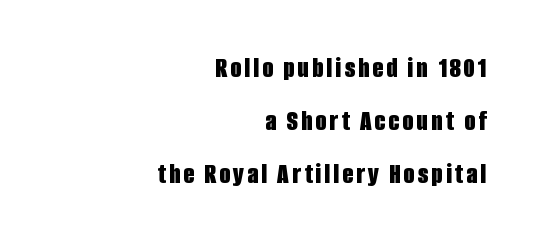
The image shows 29 px bold, condensed sans-serif type, upright; set right-aligned, line spacing 1.83x, not underlined; low stroke contrast and a large x-height.
